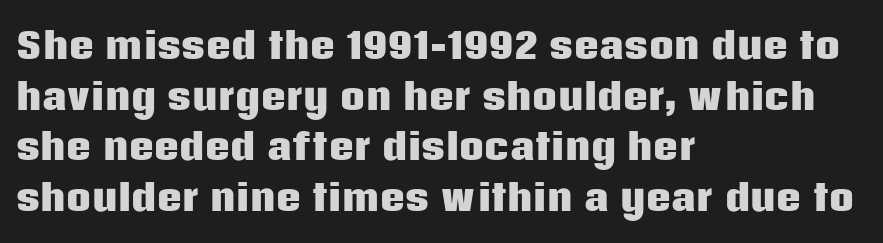
{"serif": "no", "italic": "no", "bold": "yes", "weight": "heavy", "width": "normal", "stroke_contrast": "low", "x_height": "large", "monospaced": "no", "underline": "no", "align": "left", "line_spacing": "normal", "line_spacing_ratio": 1.45, "letter_spacing": "normal", "letter_spacing_em": 0.0, "glyph_px": 35}
